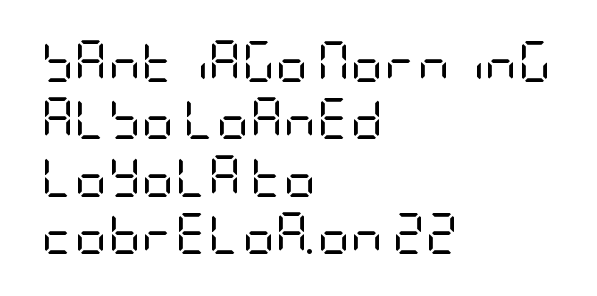
Q: Is the text bold? A: No.
Q: Is the text italic (slanted)? A: No, it is upright.
Q: Is the typeface a serif or a sans-serif typeface? A: Sans-serif.
Q: Is the text underlined? A: No.
Q: How is the paragraph aligned? A: Left-aligned.
Q: Is the spacing between letters normal or unusually wide? A: Normal.
Q: Is the spacing between lines tight, normal or loose? A: Normal.
Q: Width (condensed, normal, or wide)? A: Condensed.
Q: Stroke contrast? A: Low.
Q: x-height? A: Large.
